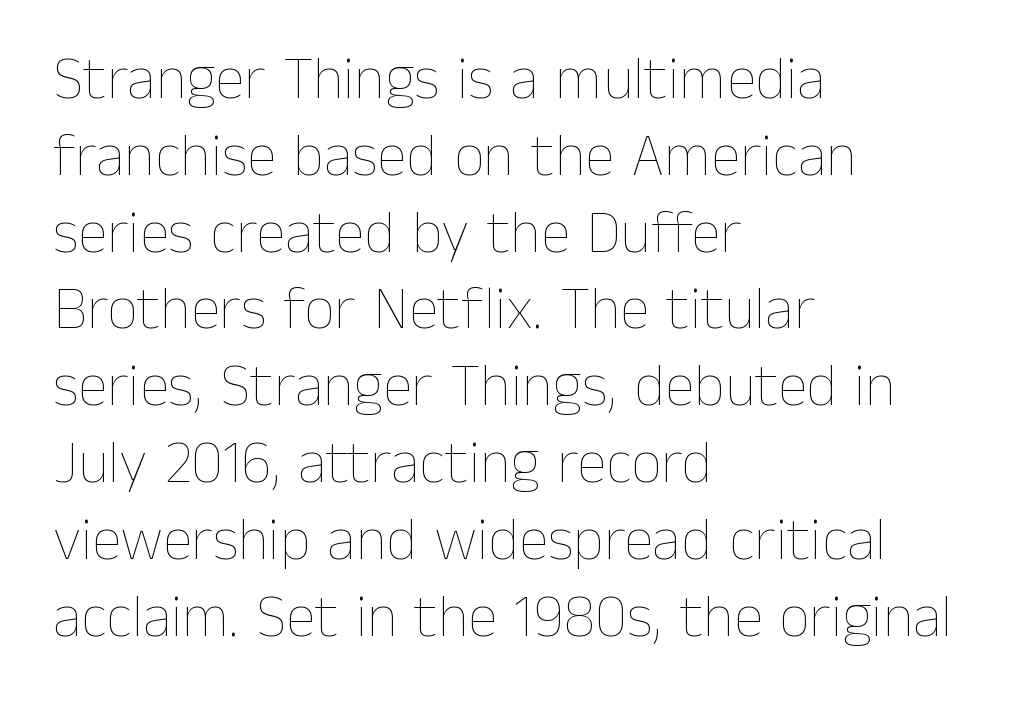
The image shows 60 px thin type, upright; set left-aligned, normal line spacing (1.28x), normal letter spacing, not underlined; low stroke contrast and a medium x-height.
